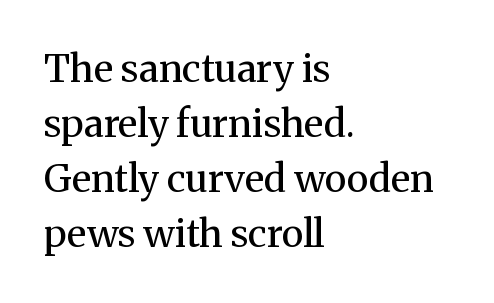
Q: Is the text bold? A: No.
Q: Is the text italic (slanted)? A: No, it is upright.
Q: Is the typeface a serif or a sans-serif typeface? A: Serif.
Q: Is the text underlined? A: No.
Q: How is the paragraph aligned? A: Left-aligned.
Q: Is the spacing between letters normal or unusually wide? A: Normal.
Q: Is the spacing between lines tight, normal or loose? A: Normal.
Q: Width (condensed, normal, or wide)? A: Normal.
Q: Stroke contrast? A: Medium.
Q: x-height? A: Medium.
Q: Monospaced? A: No.
